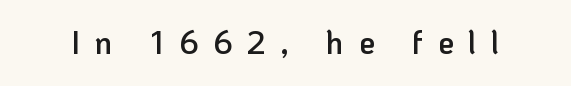
{"serif": "no", "italic": "no", "bold": "semi", "weight": "semibold", "width": "normal", "stroke_contrast": "low", "x_height": "medium", "monospaced": "no", "underline": "no", "letter_spacing": "wide", "letter_spacing_em": 0.46, "glyph_px": 32}
